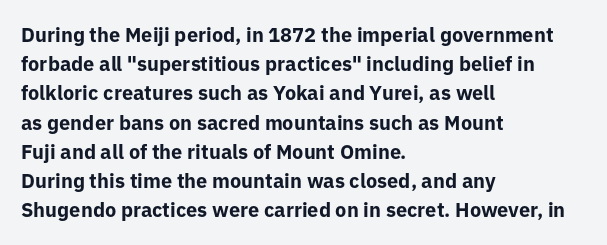
Q: Is the text bold? A: Yes.
Q: Is the text italic (slanted)? A: No, it is upright.
Q: Is the text underlined? A: No.
Q: How is the paragraph aligned? A: Left-aligned.
Q: Is the spacing between letters normal or unusually wide? A: Normal.
Q: Is the spacing between lines tight, normal or loose? A: Normal.
